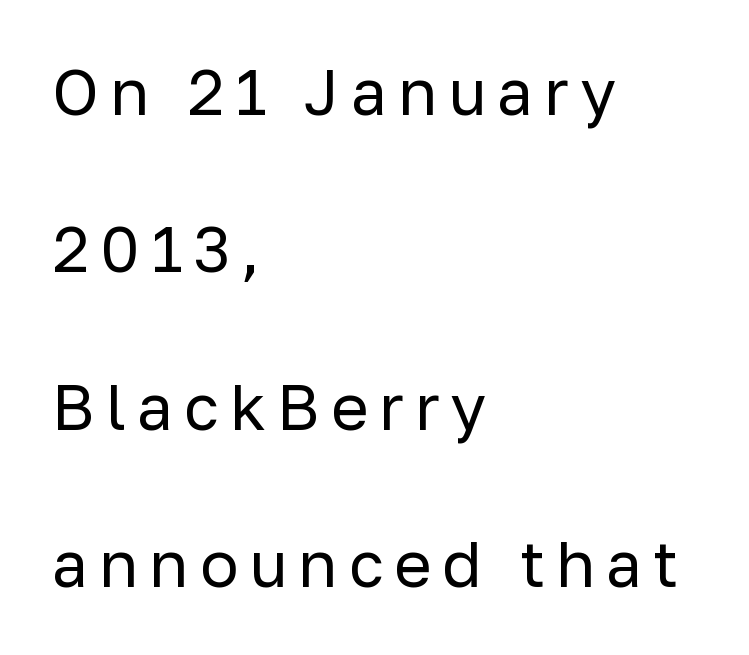
Posture: vertical. Looks like regular typesetting: each glyph gets only the width it needs. These lines stack with their left ends in a neat column. Summary of weight: not heavy and not bold.
